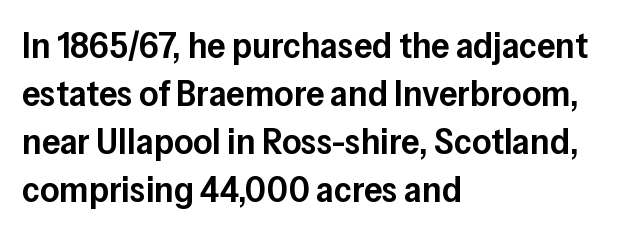
{"serif": "no", "italic": "no", "bold": "semi", "weight": "semibold", "width": "normal", "stroke_contrast": "low", "x_height": "medium", "monospaced": "no", "underline": "no", "align": "left", "line_spacing": "normal", "line_spacing_ratio": 1.3, "letter_spacing": "normal", "letter_spacing_em": 0.0, "glyph_px": 37}
